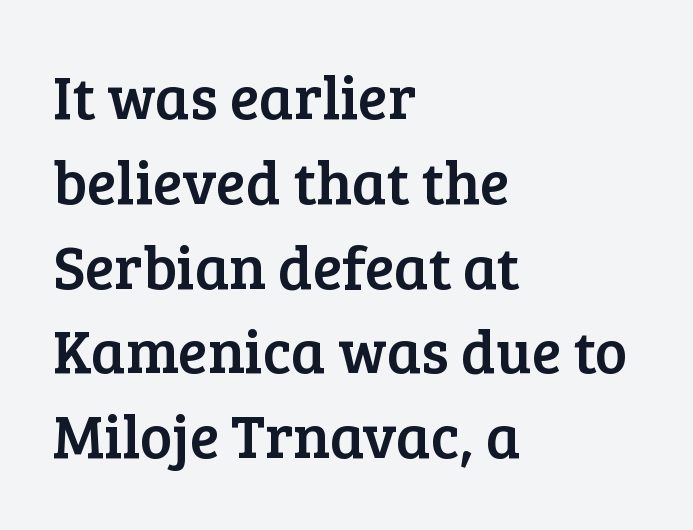
Q: Is the text italic (slanted)? A: No, it is upright.
Q: Is the typeface a serif or a sans-serif typeface? A: Serif.
Q: Is the text underlined? A: No.
Q: How is the paragraph aligned? A: Left-aligned.
Q: Is the spacing between letters normal or unusually wide? A: Normal.
Q: Is the spacing between lines tight, normal or loose? A: Normal.
Q: Width (condensed, normal, or wide)? A: Normal.
Q: Stroke contrast? A: Low.
Q: x-height? A: Medium.
Q: Monospaced? A: No.
